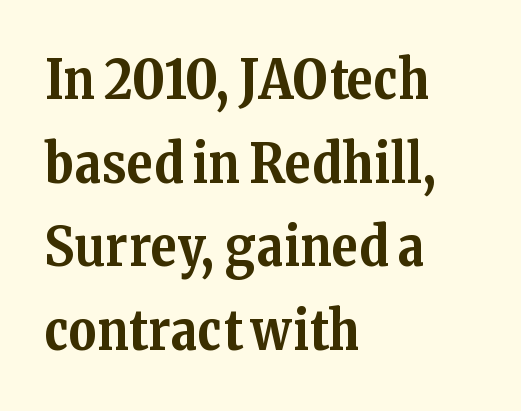
{"serif": "yes", "italic": "no", "bold": "yes", "weight": "bold", "width": "normal", "stroke_contrast": "medium", "x_height": "medium", "monospaced": "no", "underline": "no", "align": "left", "line_spacing": "normal", "line_spacing_ratio": 1.55, "letter_spacing": "normal", "letter_spacing_em": 0.0, "glyph_px": 54}
